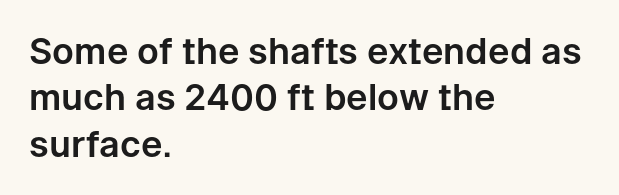
The image shows 36 px sans-serif type, upright; set left-aligned, normal line spacing (1.29x), normal letter spacing, not underlined; low stroke contrast and a medium x-height.
